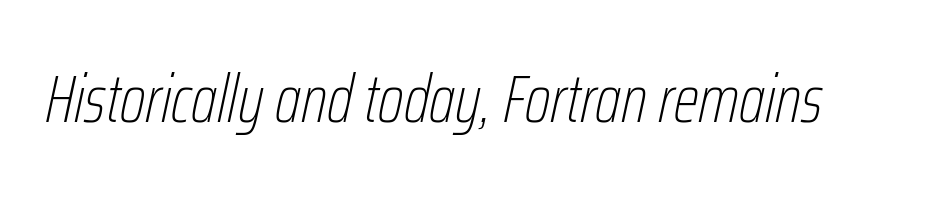
Tracking value appears to be zero — textbook default spacing. The typesetting does not lean heavy: it is not bold. The glyphs look as if they've been sheared to an angle. Descender tails drop into unmarked territory. Each letter keeps its own natural width here, so spacing adapts to shape.
